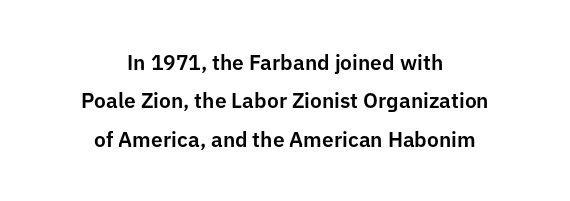
{"italic": "no", "underline": "no", "align": "center", "line_spacing_ratio": 1.83, "letter_spacing": "normal", "letter_spacing_em": 0.0, "glyph_px": 21}
